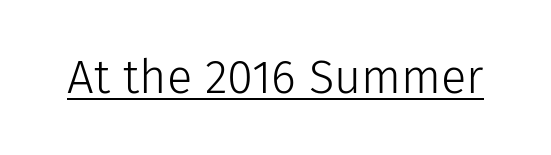
{"serif": "no", "italic": "no", "bold": "no", "weight": "light", "width": "normal", "stroke_contrast": "low", "x_height": "medium", "monospaced": "no", "underline": "yes", "letter_spacing": "normal", "letter_spacing_em": 0.0, "glyph_px": 47}
